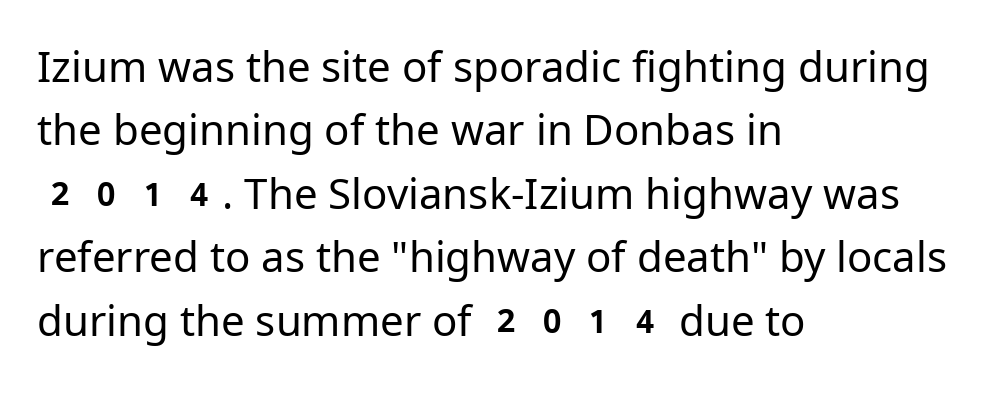
{"serif": "no", "italic": "no", "bold": "no", "weight": "regular", "width": "normal", "stroke_contrast": "low", "x_height": "medium", "monospaced": "no", "underline": "no", "align": "left", "line_spacing": "normal", "line_spacing_ratio": 1.51, "letter_spacing": "normal", "letter_spacing_em": 0.0, "glyph_px": 42}
